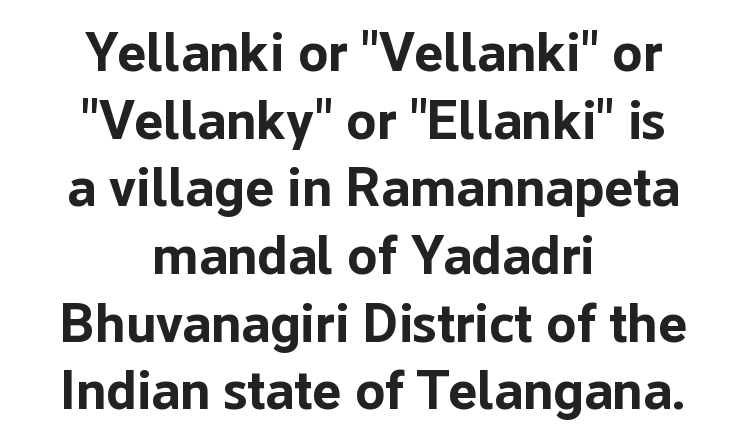
{"serif": "no", "italic": "no", "bold": "yes", "weight": "bold", "width": "normal", "stroke_contrast": "low", "x_height": "medium", "monospaced": "no", "underline": "no", "align": "center", "line_spacing_ratio": 1.23, "letter_spacing": "normal", "letter_spacing_em": 0.0, "glyph_px": 55}
